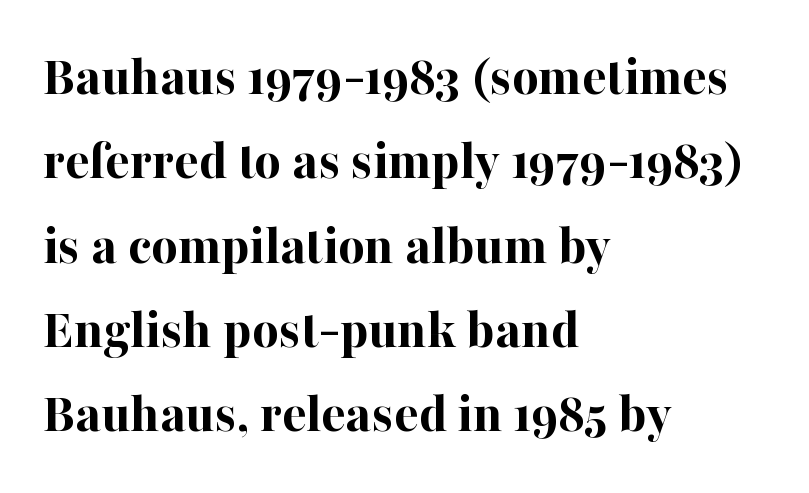
{"serif": "yes", "italic": "no", "bold": "yes", "weight": "bold", "width": "normal", "stroke_contrast": "high", "x_height": "medium", "monospaced": "no", "underline": "no", "align": "left", "line_spacing": "normal", "line_spacing_ratio": 1.48, "letter_spacing": "normal", "letter_spacing_em": 0.0, "glyph_px": 57}
